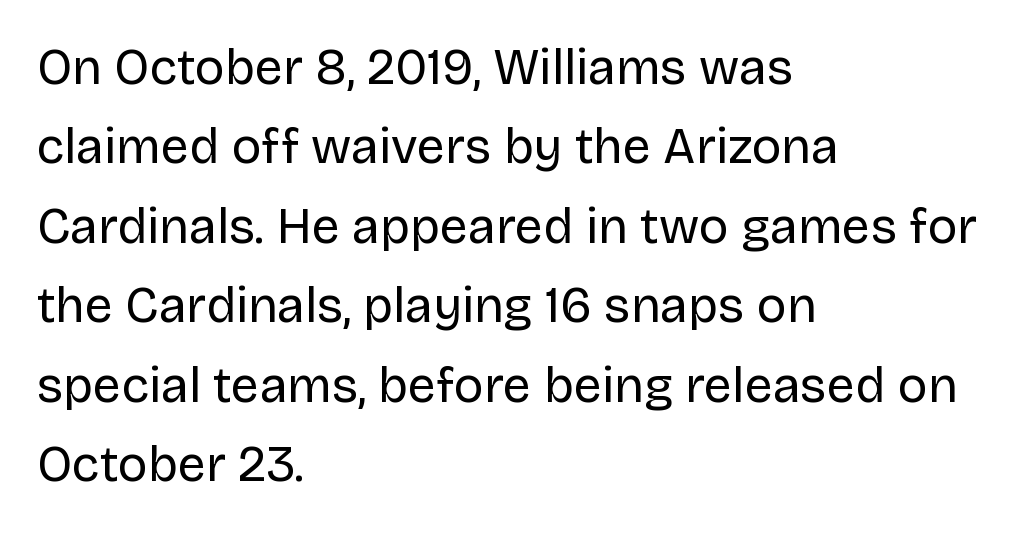
You can tell from the bare stems that sans-serif type was used. Note the varied advance widths — an 'i' is clearly narrower than an 'm'. Words appear dense and cohesive because spacing is normal. A normal amount of white space separates one row of letters from the next.
